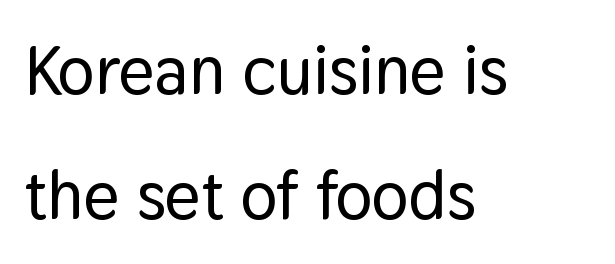
Examine the stroke ends and you'll find no serifs. A typesetter would call this zero additional tracking. Descenders are the only things crossing below the line. Posture: vertical. The lines in this sample share a left origin and differ only in where they stop. Looks like regular typesetting: each glyph gets only the width it needs.
